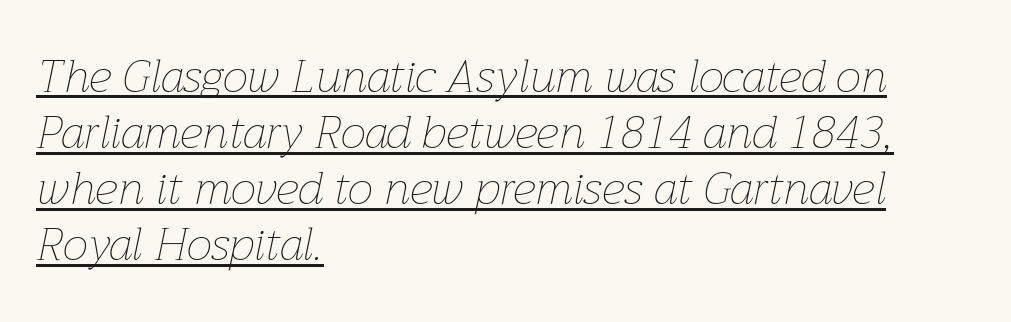
Q: Is the text bold? A: No.
Q: Is the text italic (slanted)? A: Yes, it leans right by about 12 degrees.
Q: Is the text underlined? A: Yes.
Q: How is the paragraph aligned? A: Left-aligned.
Q: Is the spacing between letters normal or unusually wide? A: Normal.
Q: Width (condensed, normal, or wide)? A: Normal.
Q: Stroke contrast? A: Low.
Q: x-height? A: Medium.
Q: Monospaced? A: No.
